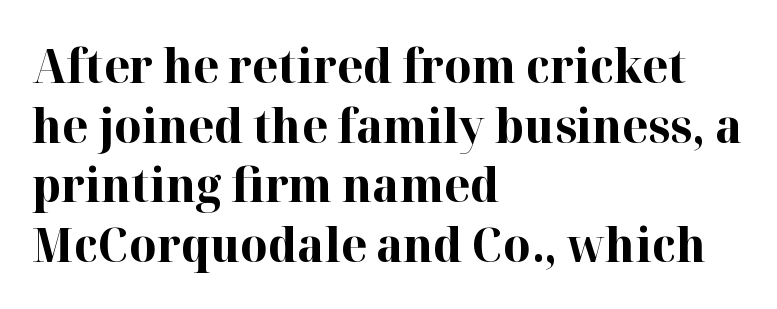
Only glyphs here, with clear space below each row. Evenly set lines give the paragraph a standard silhouette. Observe the serifs anchoring each vertical stroke in this sample. Note the varied advance widths — an 'i' is clearly narrower than an 'm'. Glyph-to-glyph distance matches everyday printed text. Stroke thickness is high; the sample reads as a true bold.
